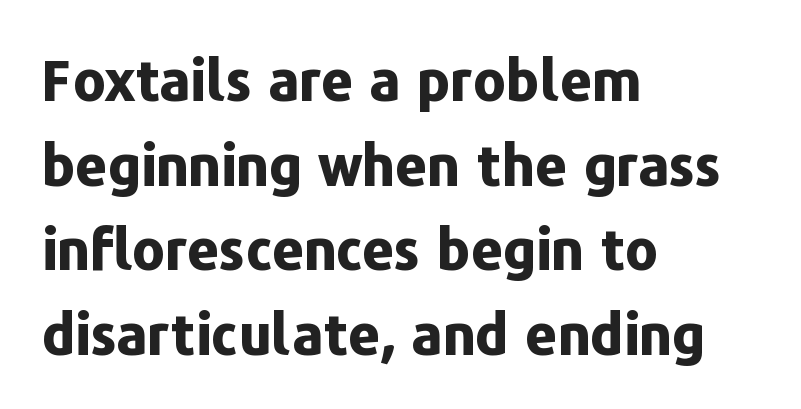
{"serif": "no", "italic": "no", "bold": "yes", "weight": "bold", "width": "normal", "stroke_contrast": "low", "x_height": "medium", "monospaced": "no", "underline": "no", "align": "left", "line_spacing": "normal", "line_spacing_ratio": 1.51, "letter_spacing": "normal", "letter_spacing_em": 0.0, "glyph_px": 56}
